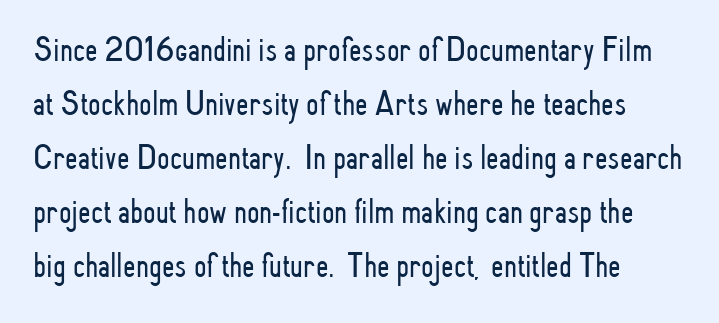
The image shows 36 px light, condensed sans-serif type, upright; set normal line spacing (1.5x), normal letter spacing, not underlined; low stroke contrast and a small x-height.
